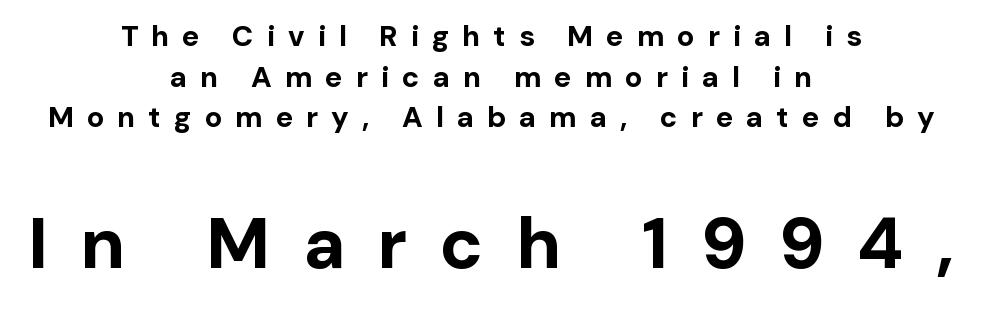
{"serif": "no", "italic": "no", "bold": "yes", "weight": "bold", "width": "normal", "stroke_contrast": "low", "x_height": "medium", "monospaced": "no", "underline": "no", "align": "center", "line_spacing": "normal", "line_spacing_ratio": 1.4, "letter_spacing": "wide", "letter_spacing_em": 0.45, "larger_block": "second", "size_ratio": 2.48, "glyph_px": 72}
